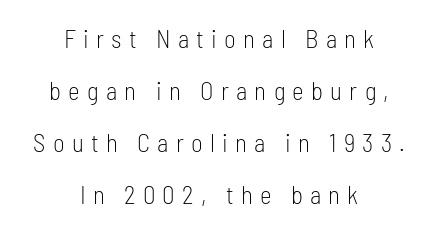
The image shows 25 px text type, upright; set centered, loose line spacing (2.08x), unusually wide letter spacing (+0.29 em), not underlined.
